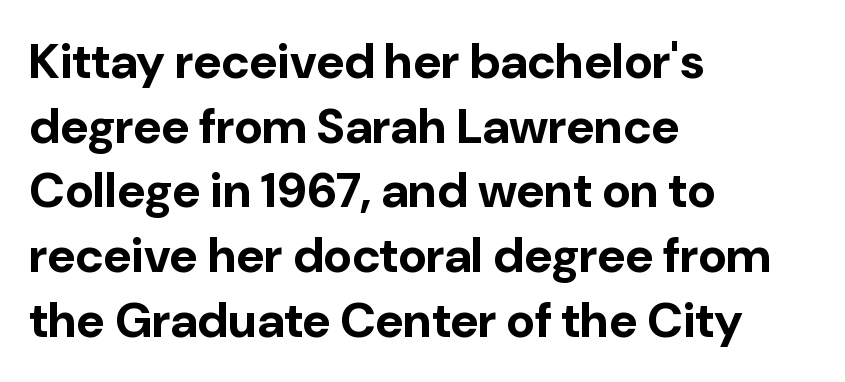
{"serif": "no", "italic": "no", "bold": "yes", "weight": "bold", "width": "normal", "stroke_contrast": "low", "x_height": "medium", "monospaced": "no", "underline": "no", "align": "left", "line_spacing": "normal", "line_spacing_ratio": 1.32, "letter_spacing": "normal", "letter_spacing_em": 0.0, "glyph_px": 49}
